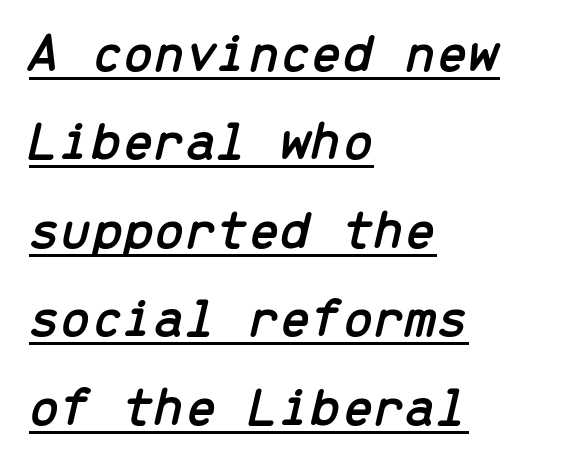
The image shows 56 px text type, italic (leaning right), monospaced; set left-aligned, normal line spacing (1.58x), normal letter spacing, underlined; low stroke contrast and a medium x-height.
